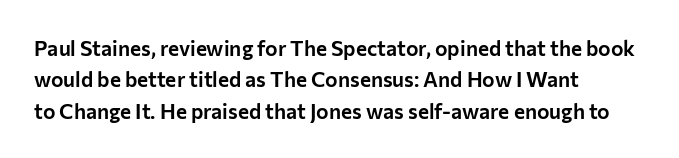
Unmarked baselines from the first word to the last. Every character sits straight up, as roman type does. The lines in this sample share a left origin and differ only in where they stop. Summary of vertical rhythm: regular, with standard interline spacing. Inter-character spacing is left at the font's built-in metrics.
